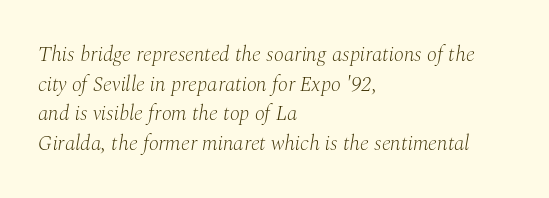
The image shows 21 px text type, italic (leaning right); set left-aligned, normal line spacing (1.41x), normal letter spacing, not underlined.
